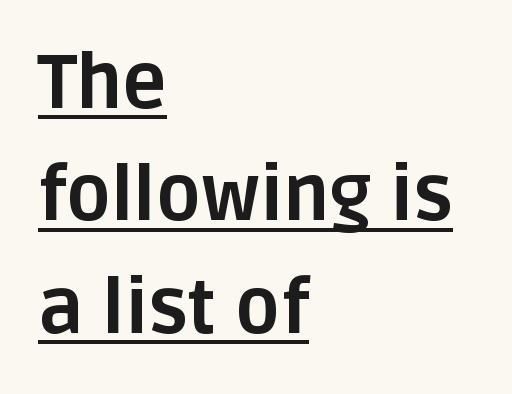
Q: Is the text bold? A: Yes.
Q: Is the text italic (slanted)? A: No, it is upright.
Q: Is the typeface a serif or a sans-serif typeface? A: Sans-serif.
Q: Is the text underlined? A: Yes.
Q: How is the paragraph aligned? A: Left-aligned.
Q: Is the spacing between letters normal or unusually wide? A: Normal.
Q: Is the spacing between lines tight, normal or loose? A: Normal.
Q: Width (condensed, normal, or wide)? A: Normal.
Q: Stroke contrast? A: Low.
Q: x-height? A: Large.
Q: Monospaced? A: No.
